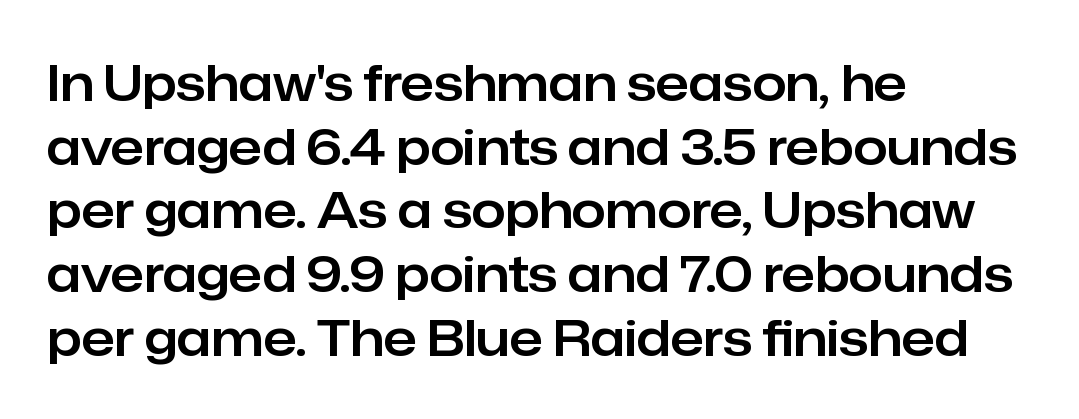
Serif or sans? Sans — the stroke terminals are bare. Posture: upright roman. Type without underlining. If you measured baseline to baseline, you'd find a middling distance. Proportional: the letters do not fall into vertical columns. These lines keep a tight, regular rhythm from letter to letter.
